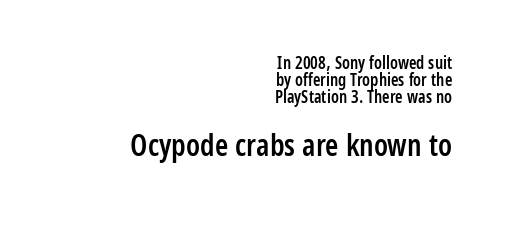
{"serif": "no", "italic": "no", "bold": "semi", "weight": "semibold", "width": "condensed", "stroke_contrast": "low", "x_height": "medium", "monospaced": "no", "underline": "no", "align": "right", "line_spacing": "tight", "line_spacing_ratio": 1.01, "letter_spacing": "normal", "letter_spacing_em": 0.0, "larger_block": "second", "size_ratio": 1.76, "glyph_px": 30}
